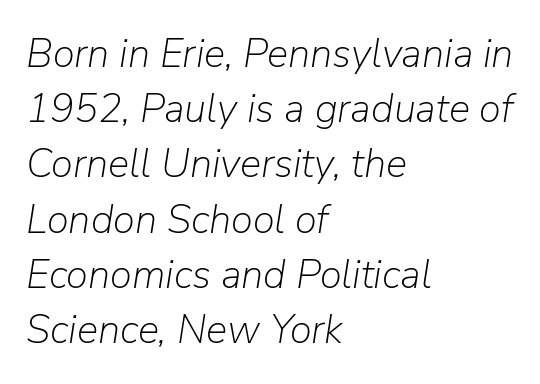
{"italic": "yes", "lean": "right", "slant_degrees": 9, "bold": "no", "weight": "light", "width": "normal", "stroke_contrast": "low", "x_height": "medium", "monospaced": "no", "underline": "no", "align": "left", "line_spacing": "normal", "line_spacing_ratio": 1.38, "letter_spacing": "normal", "letter_spacing_em": 0.0, "glyph_px": 40}
